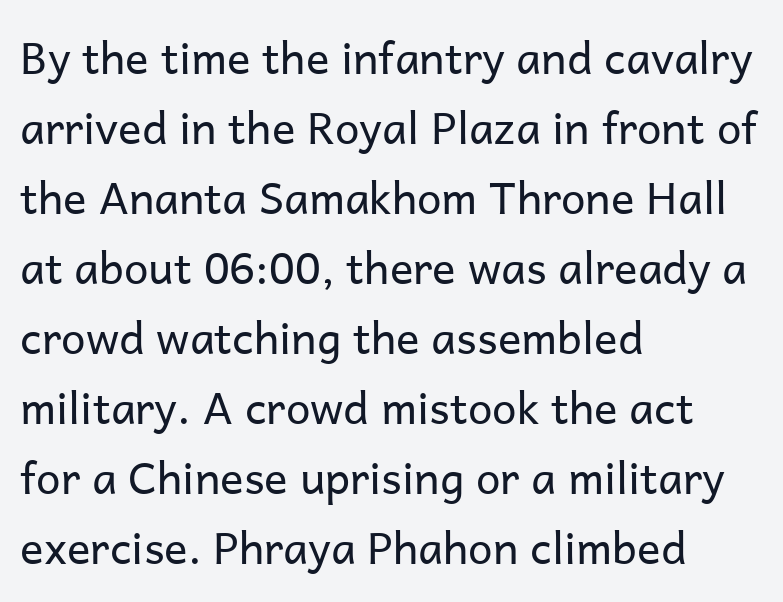
These lines are rendered in a variable-pitch font. This sample is left-justified, so line endings fall wherever the words run out. It's the straight-up-and-down kind of type. The zone under the glyphs is completely vacant. You could call the tracking neutral — neither tight nor loose. Compared with a typical body face, this is equally light or lighter still.
